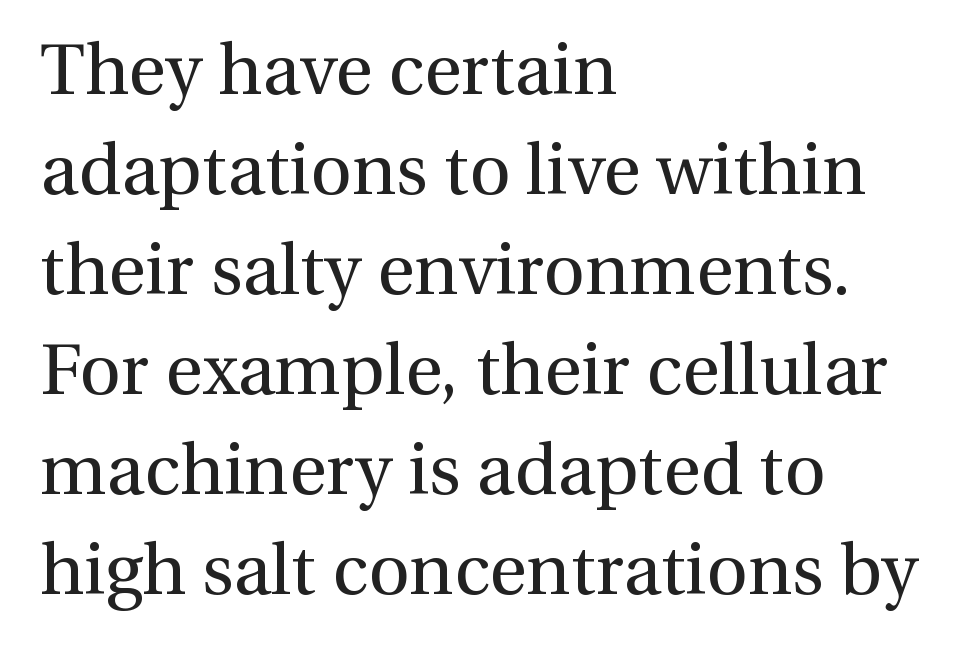
Q: Is the text bold? A: No.
Q: Is the text italic (slanted)? A: No, it is upright.
Q: Is the typeface a serif or a sans-serif typeface? A: Serif.
Q: Is the text underlined? A: No.
Q: How is the paragraph aligned? A: Left-aligned.
Q: Is the spacing between letters normal or unusually wide? A: Normal.
Q: Is the spacing between lines tight, normal or loose? A: Normal.
Q: Width (condensed, normal, or wide)? A: Normal.
Q: Stroke contrast? A: Medium.
Q: x-height? A: Medium.
Q: Monospaced? A: No.
